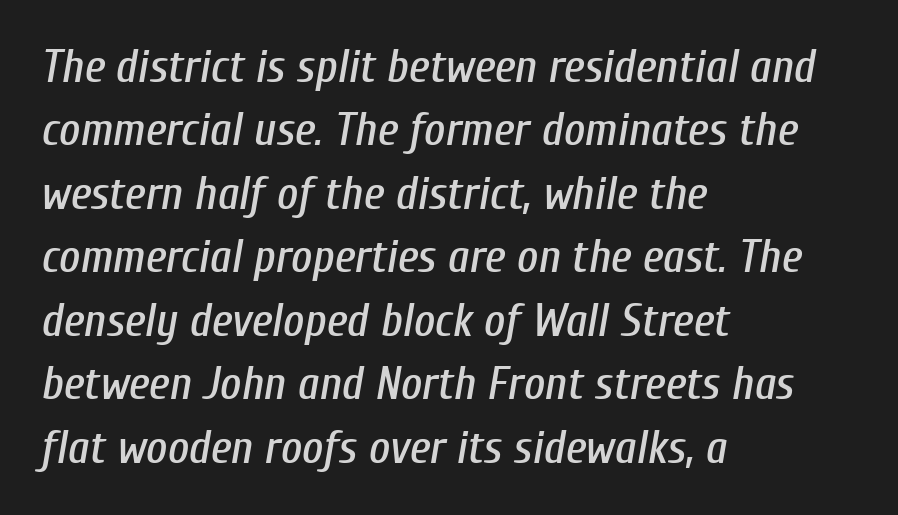
Descenders are the only things crossing below the line. In terms of leading, this rendering sits right in the middle. If you drew a line through each stem, it would be angled. Observe the ordinary spacing: letters are neighbours, not strangers. The passage shown is typed in a proportional face where columns would drift. This rendering uses left alignment, leaving the right contour irregular.
